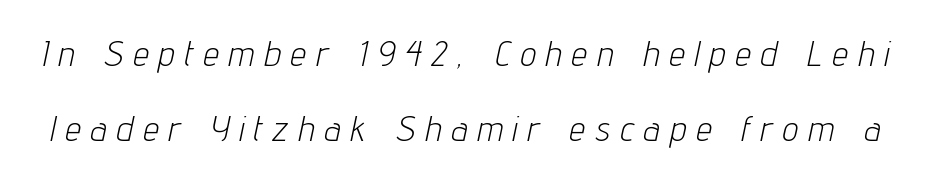
The image shows 35 px light, condensed type, italic (leaning right); set loose line spacing (2.14x), unusually wide letter spacing (+0.3 em), not underlined; low stroke contrast and a medium x-height.
